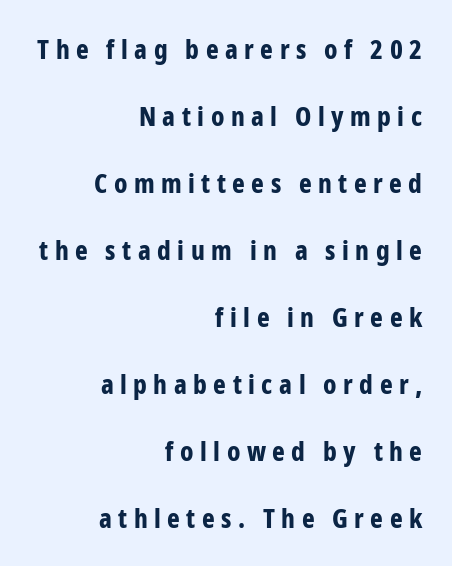
{"italic": "no", "bold": "yes", "underline": "no", "align": "right", "line_spacing": "loose", "line_spacing_ratio": 2.48, "letter_spacing": "wide", "letter_spacing_em": 0.24, "glyph_px": 27}
